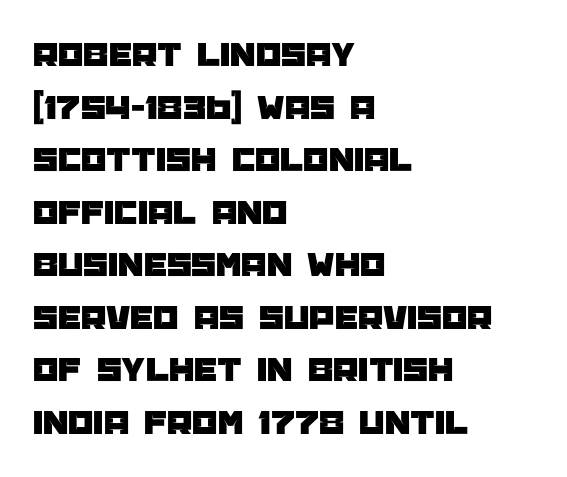
Honestly, the letter spacing is just normal — you wouldn't notice it. Is there much room between lines? A standard amount, neither cramped nor airy. Underlining? Definitely not there. Spacing verdict: proportional, widths tailored to each character.
